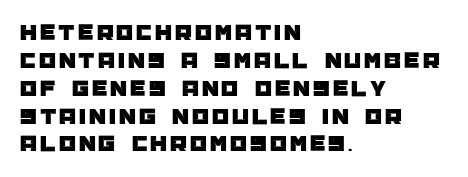
Does the lettering tilt? It doesn't — this is upright. This sample is left-justified, so line endings fall wherever the words run out. Each row of text sits above clean, open space.
